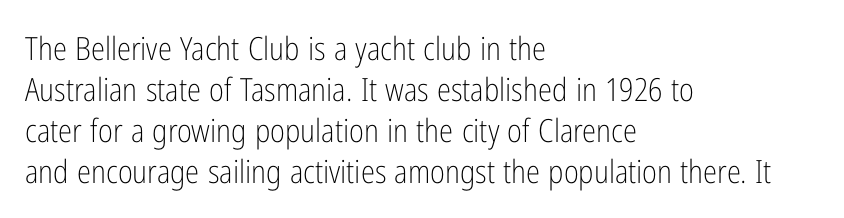
{"serif": "no", "italic": "no", "bold": "no", "weight": "light", "width": "condensed", "stroke_contrast": "low", "x_height": "medium", "monospaced": "no", "underline": "no", "align": "left", "line_spacing": "normal", "line_spacing_ratio": 1.28, "letter_spacing": "normal", "letter_spacing_em": 0.0, "glyph_px": 32}
